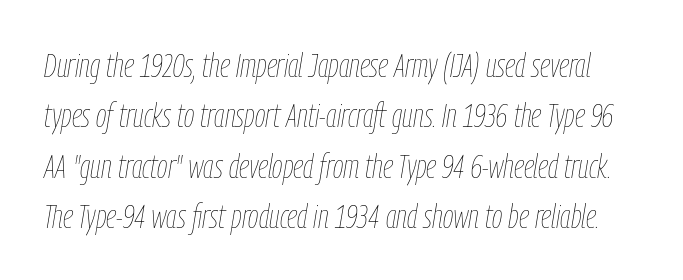
Q: Is the text bold? A: No.
Q: Is the text italic (slanted)? A: Yes, it leans right by about 9 degrees.
Q: Is the text underlined? A: No.
Q: Is the spacing between letters normal or unusually wide? A: Normal.
Q: Is the spacing between lines tight, normal or loose? A: Normal.
Q: Width (condensed, normal, or wide)? A: Condensed.
Q: Stroke contrast? A: Low.
Q: x-height? A: Medium.
Q: Monospaced? A: No.
